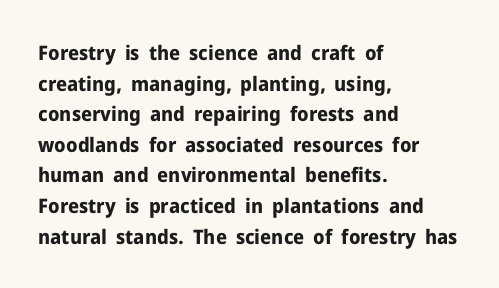
Q: Is the text bold? A: Yes.
Q: Is the text italic (slanted)? A: No, it is upright.
Q: Is the text underlined? A: No.
Q: How is the paragraph aligned? A: Left-aligned.
Q: Is the spacing between letters normal or unusually wide? A: Normal.
Q: Is the spacing between lines tight, normal or loose? A: Normal.
